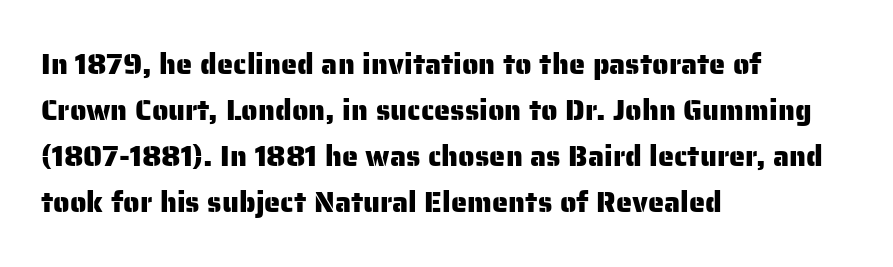
{"serif": "no", "italic": "no", "width": "normal", "stroke_contrast": "low", "x_height": "medium", "monospaced": "no", "underline": "no", "align": "left", "line_spacing": "normal", "line_spacing_ratio": 1.59, "letter_spacing": "normal", "letter_spacing_em": 0.0, "glyph_px": 29}
